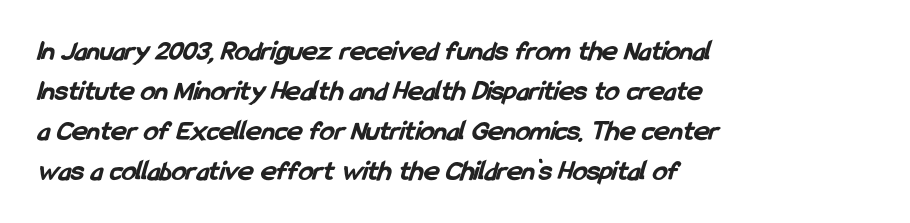
Q: Is the text bold? A: Yes.
Q: Is the typeface a serif or a sans-serif typeface? A: Sans-serif.
Q: Is the text underlined? A: No.
Q: How is the paragraph aligned? A: Left-aligned.
Q: Is the spacing between letters normal or unusually wide? A: Normal.
Q: Is the spacing between lines tight, normal or loose? A: Normal.
Q: Width (condensed, normal, or wide)? A: Condensed.
Q: Stroke contrast? A: Low.
Q: x-height? A: Medium.
Q: Monospaced? A: No.
